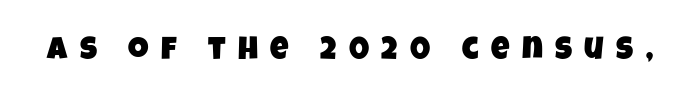
The passage shown is typed in a proportional face where columns would drift. This is sans-serif lettering, the kind often seen on screens and signage. Glyph-to-glyph distance is far greater than everyday printed text. Underlining? Definitely not there.
